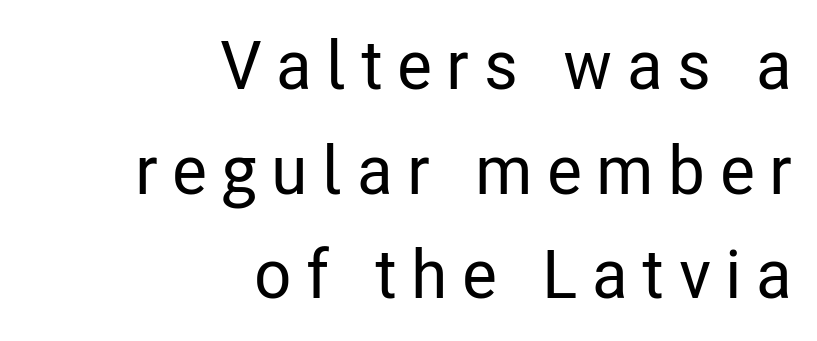
Just letters on the line, the space beneath them empty. Is there much room between lines? A standard amount, neither cramped nor airy. Think of a printed novel: that variable character pitch is what you see here. The glyphs in this specimen are sans serif.
